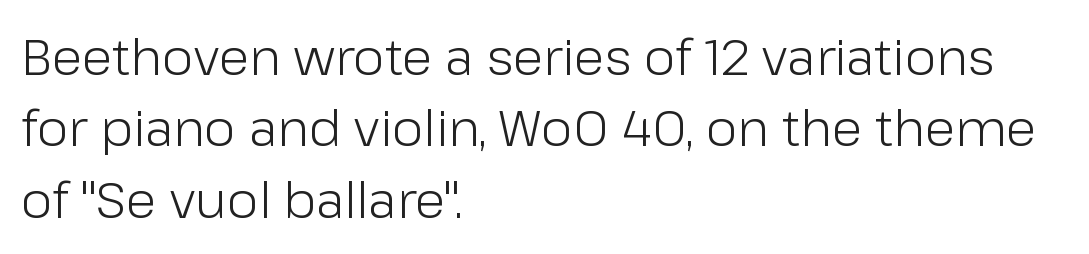
The image shows 50 px light sans-serif type, upright; set left-aligned, normal line spacing (1.43x), normal letter spacing, not underlined; low stroke contrast and a medium x-height.
